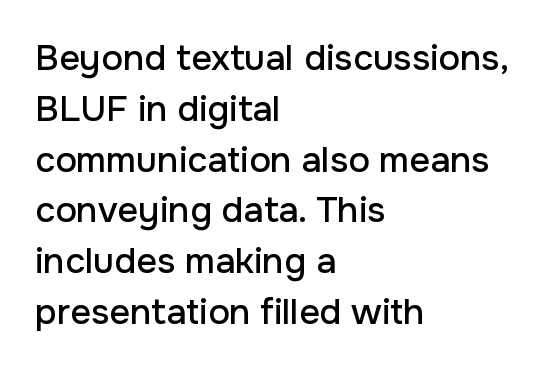
{"serif": "no", "italic": "no", "width": "normal", "stroke_contrast": "low", "x_height": "medium", "monospaced": "no", "underline": "no", "align": "left", "line_spacing": "normal", "line_spacing_ratio": 1.41, "letter_spacing": "normal", "letter_spacing_em": 0.0, "glyph_px": 36}
